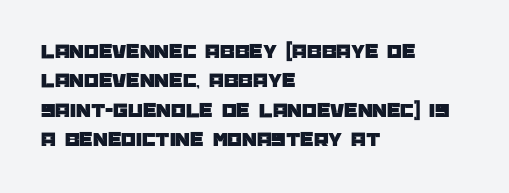
If you drew a ruler down the left edge, every line would touch it. The foot of each line stays bare and open. What's the leading like? Ordinary, nothing unusual. The axis of the letterforms is exactly vertical. Observe the ordinary spacing: letters are neighbours, not strangers.
